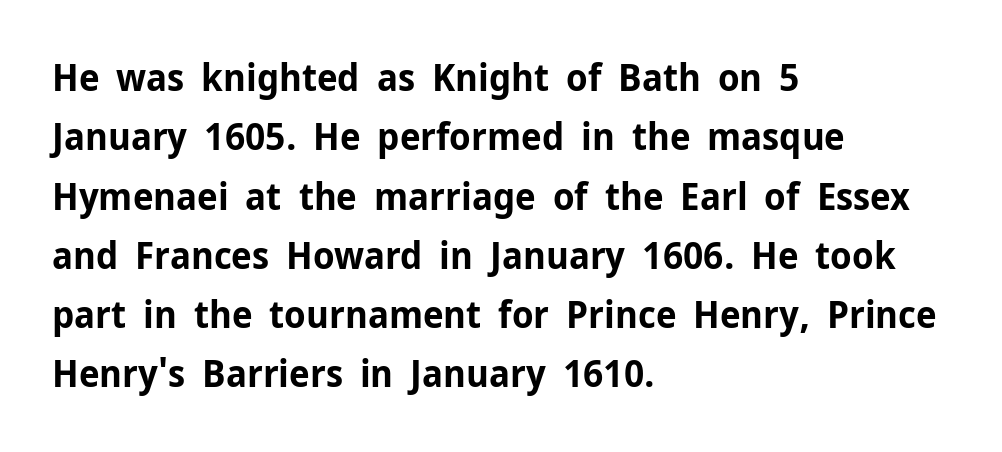
Descender tails drop into unmarked territory. Typesetter's note: full bold, strokes at maximum text heaviness. Each line starts at the same left margin while the right side varies. Compared with typical body copy, the letter spacing here is the same. Line spacing here is normal. Is this a sans? Yes — the strokes have no serifs.
